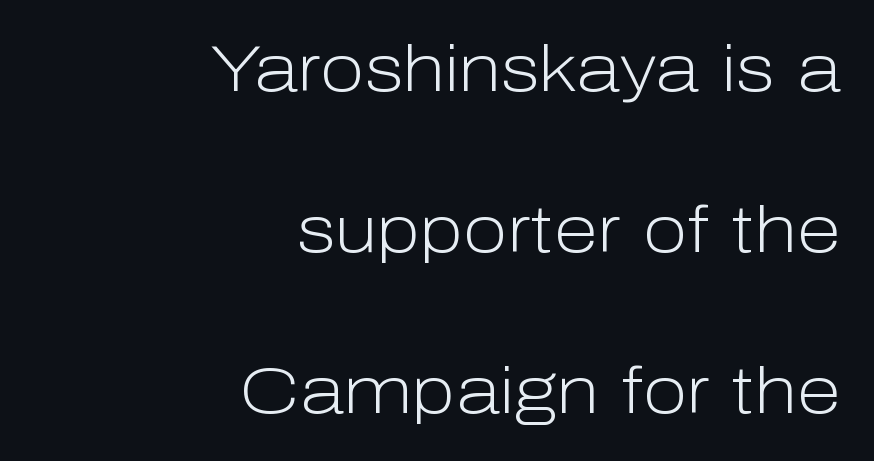
The image shows 65 px light sans-serif type, upright; set right-aligned, loose line spacing (2.48x), normal letter spacing, not underlined; low stroke contrast and a medium x-height.
